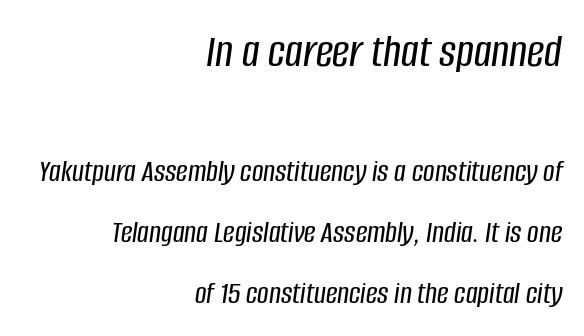
The image shows 48 px condensed type, italic (leaning right); set right-aligned, loose line spacing (1.91x), normal letter spacing, not underlined; the first (top) block is 1.5x larger; low stroke contrast and a large x-height.
